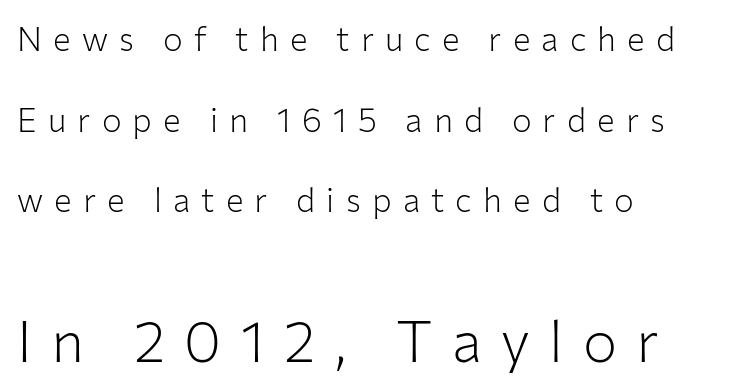
The image shows 57 px light sans-serif type, upright; set left-aligned, loose line spacing (2.44x), unusually wide letter spacing (+0.34 em), not underlined; the second (bottom) block is 1.73x larger; low stroke contrast and a medium x-height.
